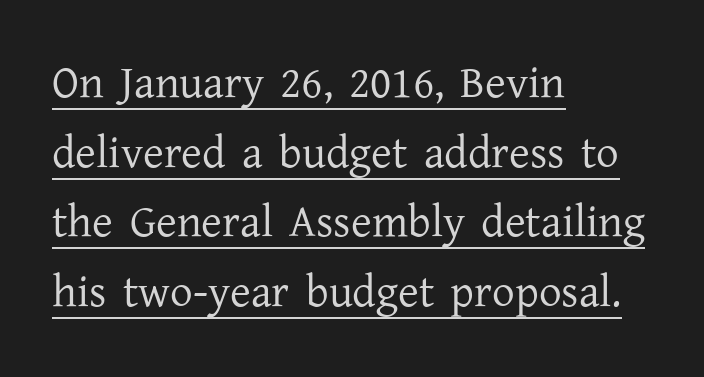
The image shows 45 px regular-weight serif type, upright; set left-aligned, normal line spacing (1.55x), normal letter spacing, underlined; low stroke contrast and a medium x-height.
